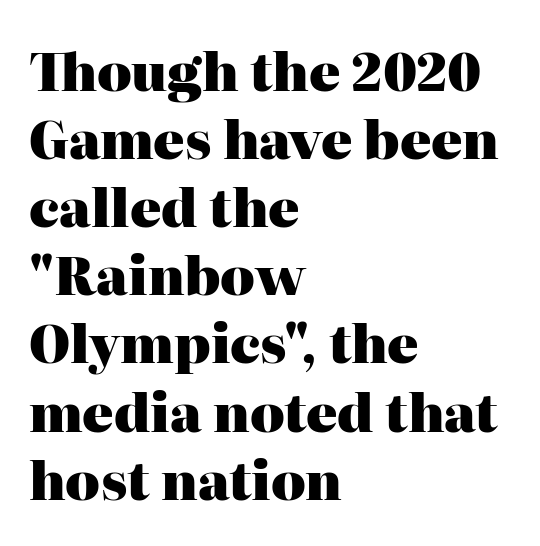
The image shows 52 px heavy serif type, upright; set left-aligned, normal line spacing (1.31x), normal letter spacing, not underlined; high stroke contrast and a medium x-height.
